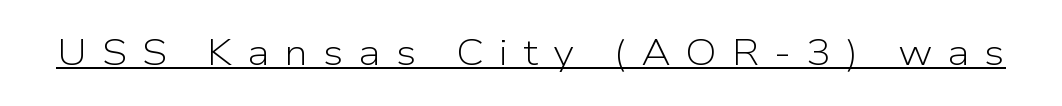
The image shows 37 px light sans-serif type, upright; set unusually wide letter spacing (+0.4 em), underlined; low stroke contrast and a medium x-height.
